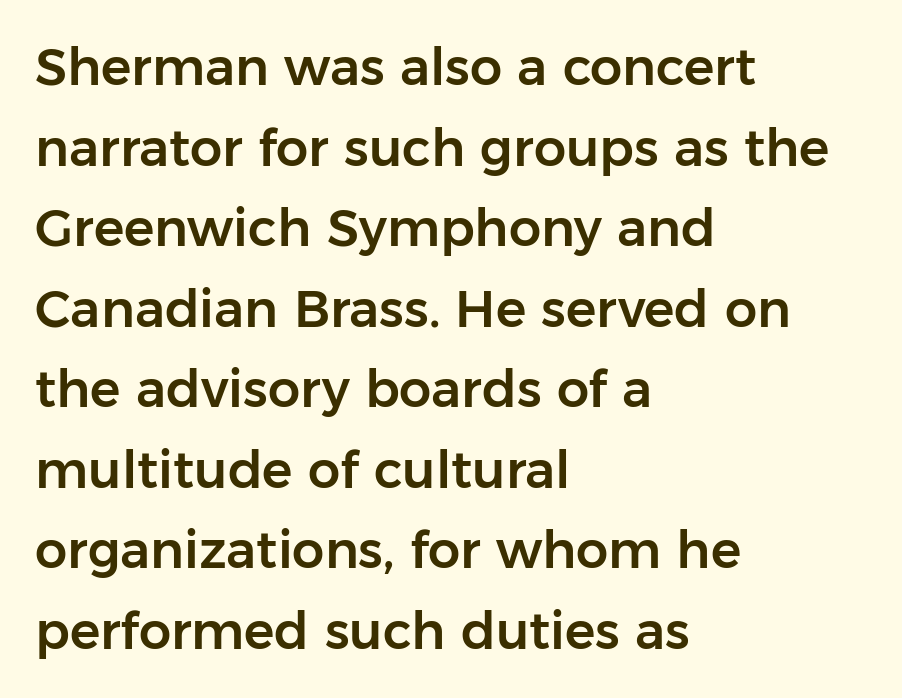
The image shows 51 px sans-serif type, upright; set left-aligned, normal line spacing (1.58x), normal letter spacing, not underlined; low stroke contrast and a medium x-height.
